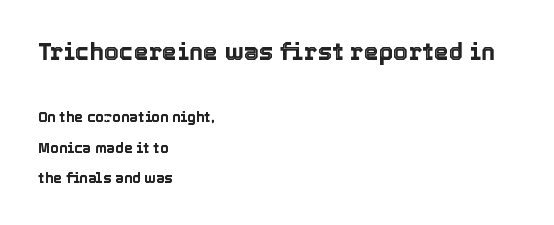
Q: Is the text italic (slanted)? A: No, it is upright.
Q: Is the text underlined? A: No.
Q: How is the paragraph aligned? A: Left-aligned.
Q: Is the spacing between letters normal or unusually wide? A: Normal.
Q: Is the spacing between lines tight, normal or loose? A: Loose.
Q: Which block of text is set in a larger size, the first (top) or the second (bottom)? A: The first (top) one.
